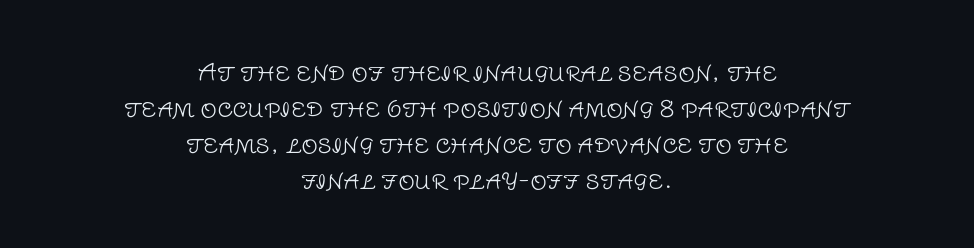
The image shows 23 px text type; set centered, normal line spacing (1.56x), normal letter spacing, not underlined.
